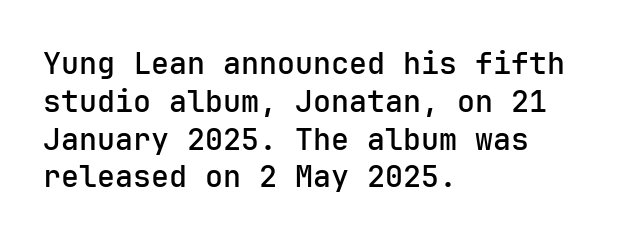
Q: Is the text italic (slanted)? A: No, it is upright.
Q: Is the typeface a serif or a sans-serif typeface? A: Sans-serif.
Q: Is the text underlined? A: No.
Q: How is the paragraph aligned? A: Left-aligned.
Q: Is the spacing between letters normal or unusually wide? A: Normal.
Q: Is the spacing between lines tight, normal or loose? A: Normal.
Q: Width (condensed, normal, or wide)? A: Normal.
Q: Stroke contrast? A: Low.
Q: x-height? A: Medium.
Q: Monospaced? A: Yes.
